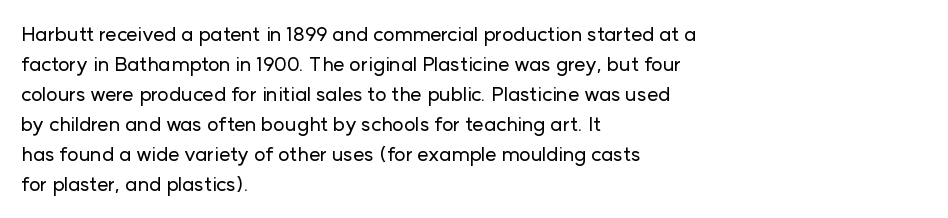
{"italic": "no", "underline": "no", "align": "left", "line_spacing": "normal", "line_spacing_ratio": 1.5, "letter_spacing": "normal", "letter_spacing_em": 0.0, "glyph_px": 20}
